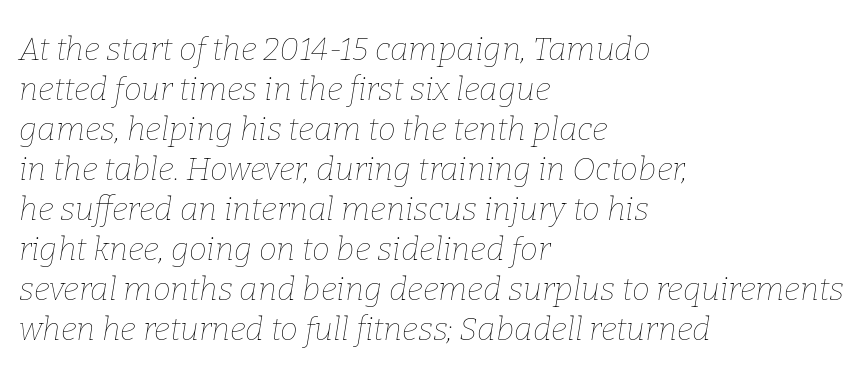
Q: Is the text bold? A: No.
Q: Is the text italic (slanted)? A: Yes, it leans right by about 9 degrees.
Q: Is the text underlined? A: No.
Q: How is the paragraph aligned? A: Left-aligned.
Q: Is the spacing between letters normal or unusually wide? A: Normal.
Q: Is the spacing between lines tight, normal or loose? A: Normal.
Q: Width (condensed, normal, or wide)? A: Normal.
Q: Stroke contrast? A: Low.
Q: x-height? A: Medium.
Q: Monospaced? A: No.
